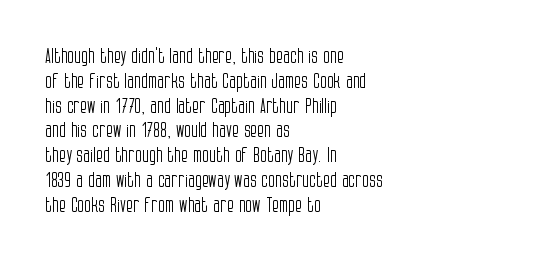
The image shows 20 px text type, upright; set left-aligned, line spacing 1.24x, normal letter spacing, not underlined.
